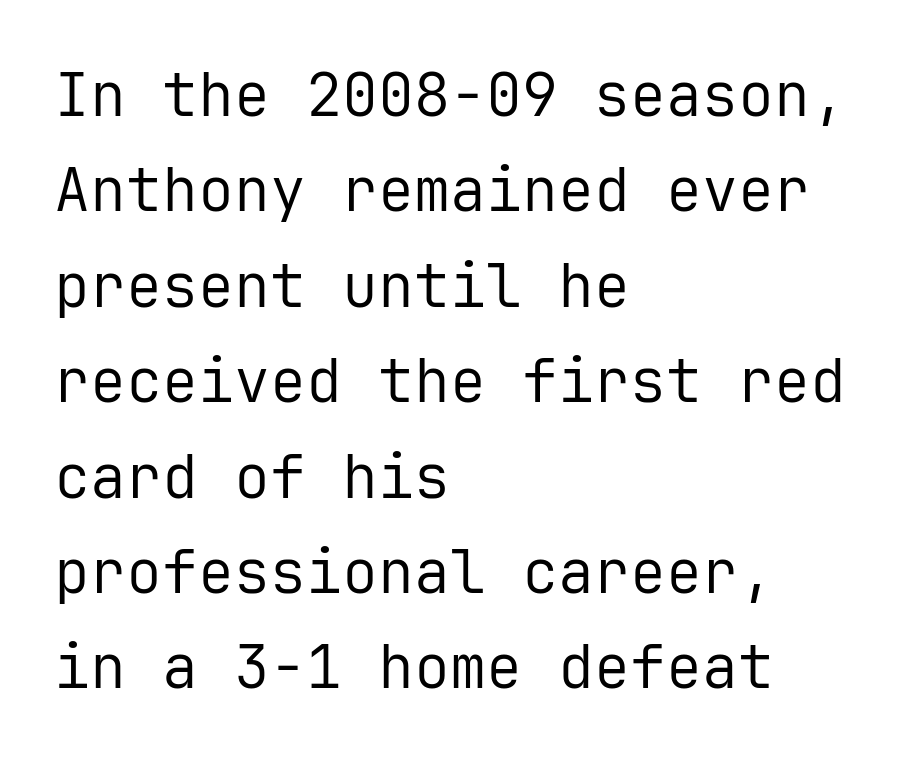
Q: Is the text bold? A: No.
Q: Is the text italic (slanted)? A: No, it is upright.
Q: Is the typeface a serif or a sans-serif typeface? A: Sans-serif.
Q: Is the text underlined? A: No.
Q: How is the paragraph aligned? A: Left-aligned.
Q: Is the spacing between letters normal or unusually wide? A: Normal.
Q: Is the spacing between lines tight, normal or loose? A: Normal.
Q: Width (condensed, normal, or wide)? A: Normal.
Q: Stroke contrast? A: Low.
Q: x-height? A: Medium.
Q: Monospaced? A: Yes.
